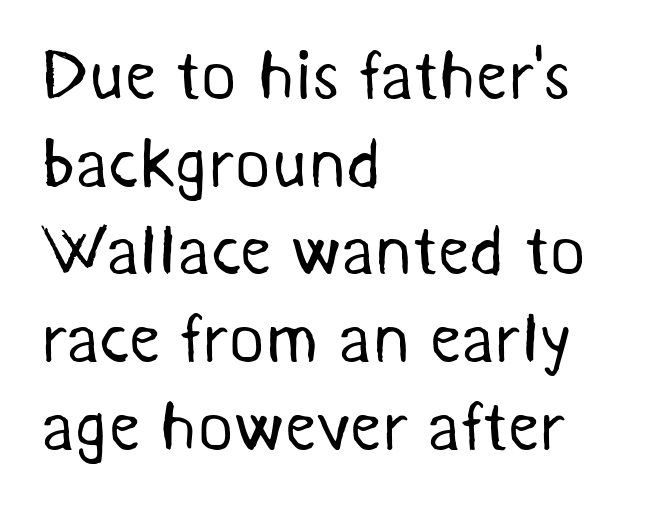
Q: Is the text bold? A: No.
Q: Is the typeface a serif or a sans-serif typeface? A: Sans-serif.
Q: Is the text underlined? A: No.
Q: How is the paragraph aligned? A: Left-aligned.
Q: Is the spacing between letters normal or unusually wide? A: Normal.
Q: Is the spacing between lines tight, normal or loose? A: Normal.
Q: Width (condensed, normal, or wide)? A: Normal.
Q: Stroke contrast? A: Medium.
Q: x-height? A: Medium.
Q: Monospaced? A: No.
